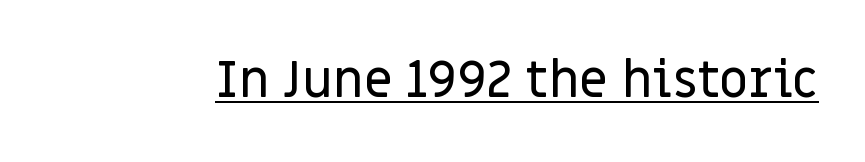
Letter spacing: default. The designer went with a sans here, leaving each stem footless. Honestly, the underline is the first thing you notice here. This sample uses an upright cut, with every glyph sitting square on the baseline. Think of a printed novel: that variable character pitch is what you see here.
